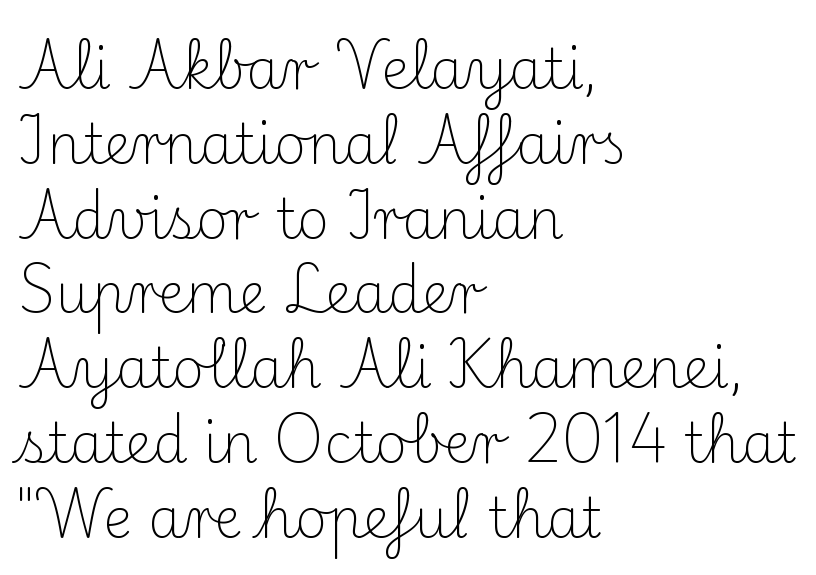
The horizontal fit of the characters is conventional and even. It's the straight-up-and-down kind of type. Where is the straight margin? On the left. Observe the serifs anchoring each vertical stroke in this sample. Note the varied advance widths — an 'i' is clearly narrower than an 'm'.
